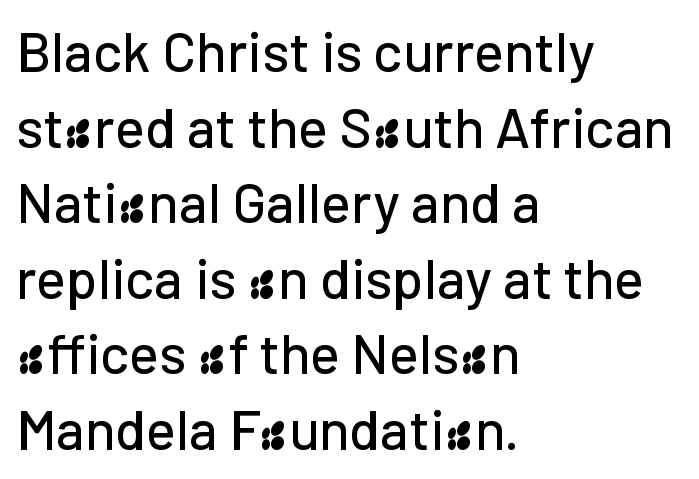
The image shows 56 px sans-serif type, upright; set left-aligned, normal line spacing (1.35x), normal letter spacing, not underlined; low stroke contrast and a medium x-height.
